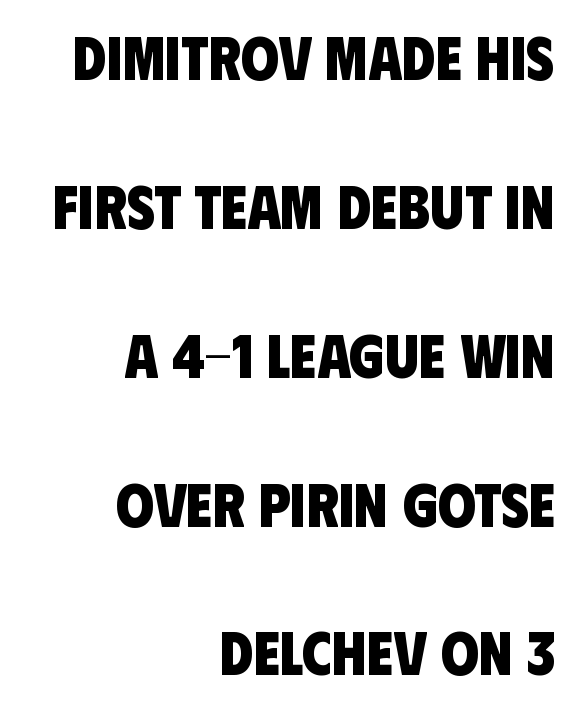
{"serif": "no", "bold": "yes", "weight": "heavy", "width": "condensed", "stroke_contrast": "low", "x_height": "large", "monospaced": "no", "underline": "no", "align": "right", "line_spacing": "loose", "line_spacing_ratio": 2.44, "letter_spacing": "normal", "letter_spacing_em": 0.0, "glyph_px": 61}
